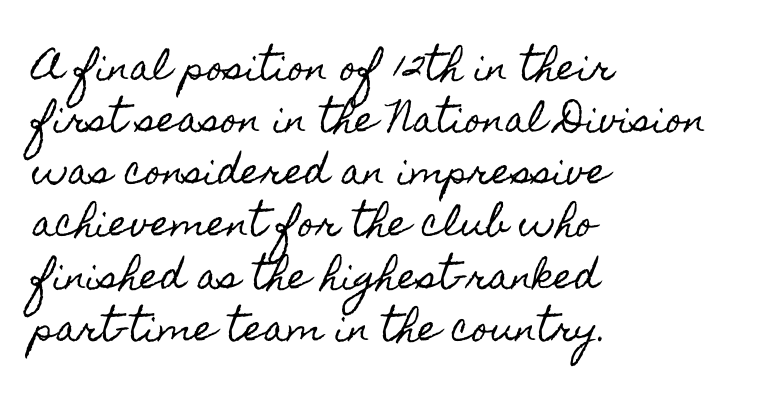
{"width": "condensed", "x_height": "small", "monospaced": "no", "underline": "no", "align": "left", "line_spacing": "normal", "line_spacing_ratio": 1.49, "letter_spacing": "normal", "letter_spacing_em": 0.0, "glyph_px": 35}
